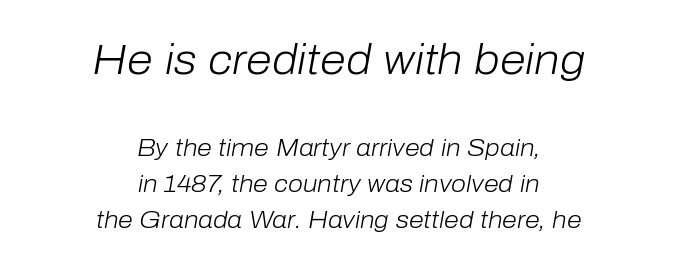
The cut favours lightness, reaching ordinary text weight at its darkest. Horizontally, the lines are justified to the midpoint only. Block one is the big one; block two sits smaller underneath. Quick note: underline off. Character widths vary here, with narrow letters taking less room than wide ones. Regular leading.
